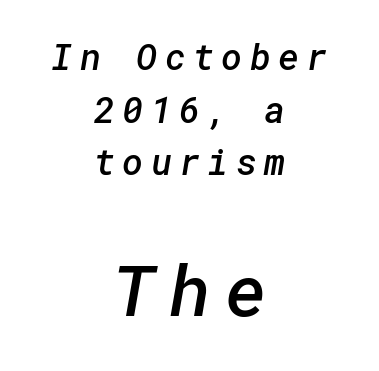
{"serif": "no", "bold": "semi", "weight": "semibold", "width": "normal", "stroke_contrast": "low", "x_height": "medium", "underline": "no", "align": "center", "line_spacing": "normal", "line_spacing_ratio": 1.46, "letter_spacing": "wide", "letter_spacing_em": 0.2, "larger_block": "second", "size_ratio": 1.97, "glyph_px": 71}
